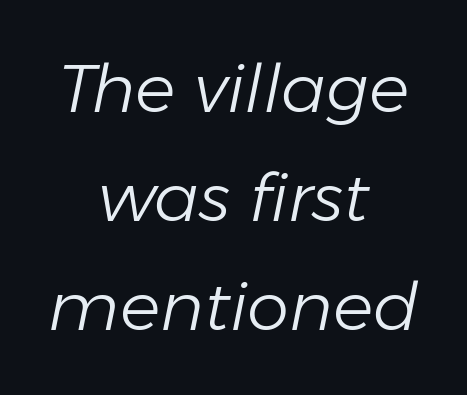
{"italic": "yes", "lean": "right", "slant_degrees": 11, "bold": "no", "weight": "light", "width": "normal", "stroke_contrast": "low", "x_height": "medium", "monospaced": "no", "underline": "no", "align": "center", "line_spacing": "normal", "line_spacing_ratio": 1.63, "letter_spacing": "normal", "letter_spacing_em": 0.0, "glyph_px": 67}
